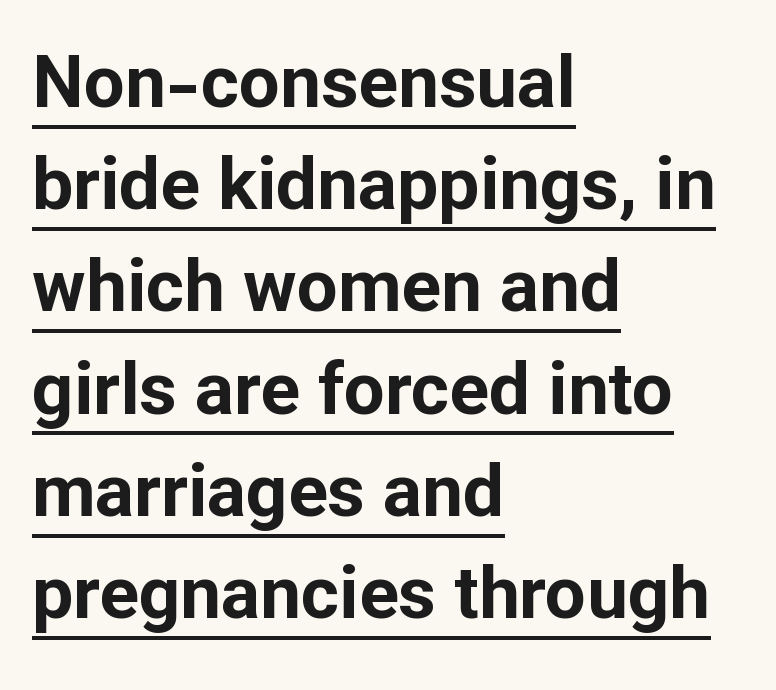
Stroke thickness is high; the sample reads as a true bold. Inter-character spacing is left at the font's built-in metrics. No italicization has been applied; the sample stays upright. In terms of leading, this rendering sits right in the middle. Look at the bottom of the vertical strokes: they stop flat, with no serifs.
